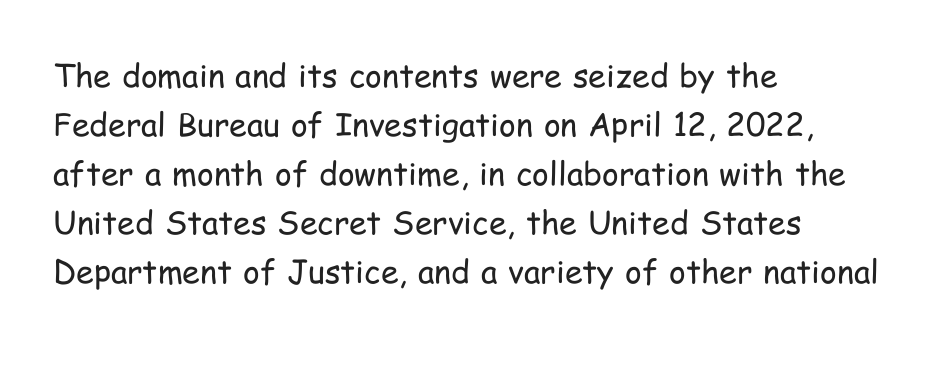
{"serif": "no", "italic": "no", "bold": "no", "weight": "regular", "width": "condensed", "stroke_contrast": "low", "x_height": "medium", "monospaced": "no", "underline": "no", "align": "left", "line_spacing": "normal", "line_spacing_ratio": 1.53, "letter_spacing": "normal", "letter_spacing_em": 0.0, "glyph_px": 32}
